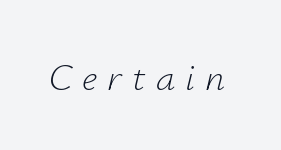
Do the characters align in a grid? No, the font is proportional. Is the stroke heavy? The answer is a plain regular-or-lighter. Is the letter spacing exaggerated? Yes — the characters are pushed far apart. A bare baseline throughout the passage.
